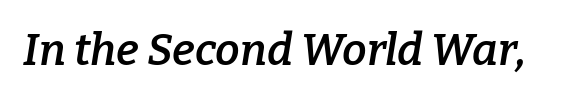
These words are printed semibold, heavier than regular yet not bold. I'd call this a serif setting — the letters wear small feet. You can tell it's italic because the verticals aren't actually vertical. Characters follow at the spacing the type designer built in. The area under the type is left untouched. This sample has the flowing, uneven cadence of proportional lettering.
